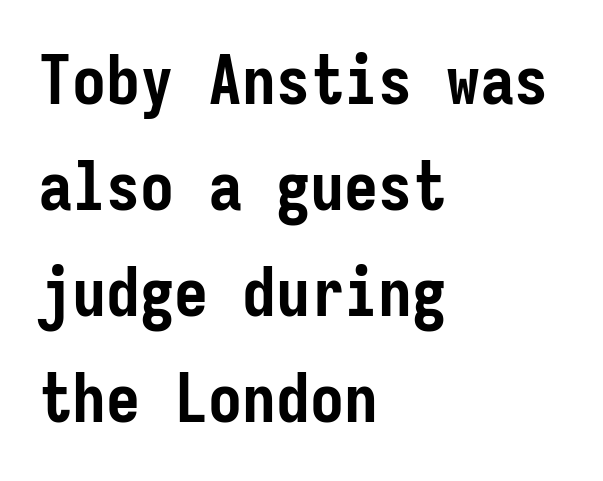
The image shows 68 px semibold, condensed sans-serif type, upright, monospaced; set left-aligned, normal line spacing (1.56x), normal letter spacing, not underlined; low stroke contrast and a medium x-height.
